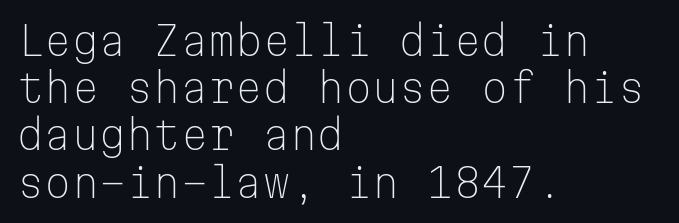
This rendering features lettering with no underline. Look at the tracking — it's just the regular setting, nothing added. The paragraph shown leans on its left margin. Every stem runs plumb, perpendicular to the baseline.
